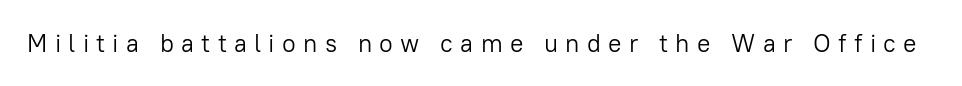
Q: Is the text bold? A: No.
Q: Is the text italic (slanted)? A: No, it is upright.
Q: Is the text underlined? A: No.
Q: Is the spacing between letters normal or unusually wide? A: Unusually wide.
